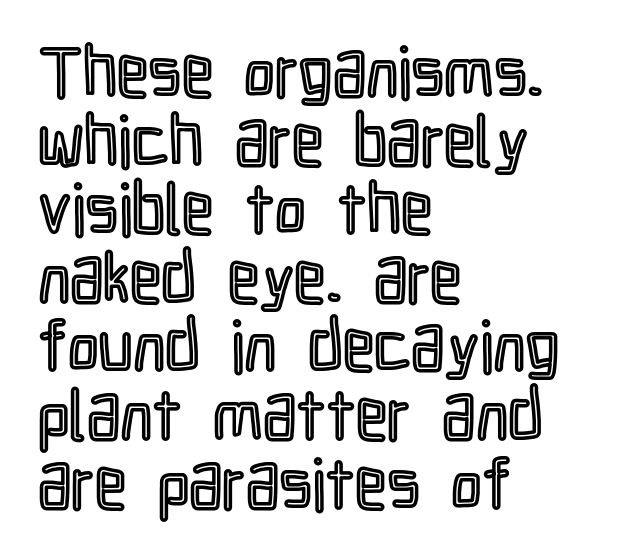
Q: Is the text italic (slanted)? A: No, it is upright.
Q: Is the text underlined? A: No.
Q: How is the paragraph aligned? A: Left-aligned.
Q: Is the spacing between letters normal or unusually wide? A: Normal.
Q: Is the spacing between lines tight, normal or loose? A: Tight.
Q: Width (condensed, normal, or wide)? A: Condensed.
Q: x-height? A: Medium.
Q: Monospaced? A: No.
